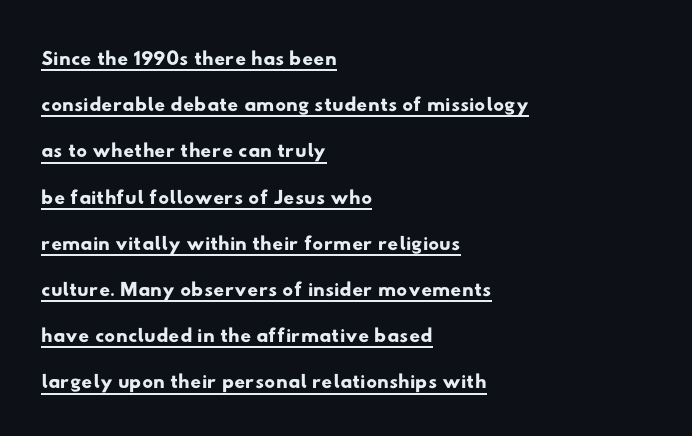
This sample uses plain, unmodified letter spacing. Serif or sans? Sans — the stroke terminals are bare. A classic flush-left, rag-right setting is used for this passage. Looks like regular typesetting: each glyph gets only the width it needs. Decoration check: the copy is underlined.
